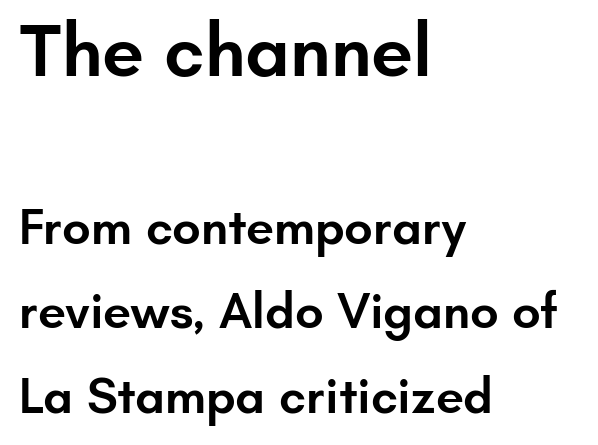
Here the designer chose a conventional face with non-uniform glyph widths. The passage shown begins with its larger block and ends with its smaller one. The letters stand straight up with perfectly vertical stems. Honestly, the letter spacing is just normal — you wouldn't notice it. The rendering anchors every line to the left-hand side.
